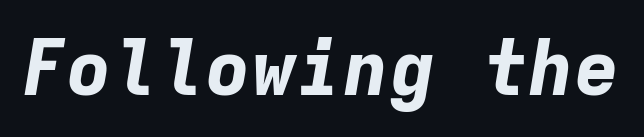
Is the type slanted? Yes — the strokes lean at a clear angle. Thick stems and heavy bowls — unmistakably bold. The gap between lines stays unmarked. Observe the ordinary spacing: letters are neighbours, not strangers. A typesetter would call this monospace, since all characters share one set width.
